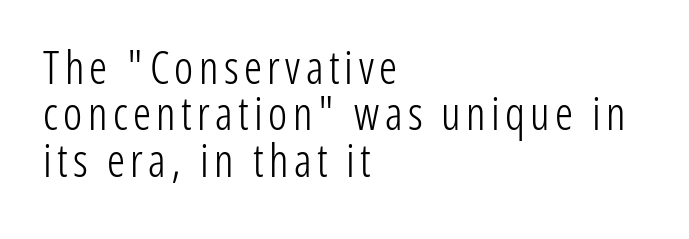
The rendering uses natural spacing where letterforms have individual widths. Beneath every word, the page is bare. In terms of posture, this sample is upright. The lines in this sample share a left origin and differ only in where they stop.
